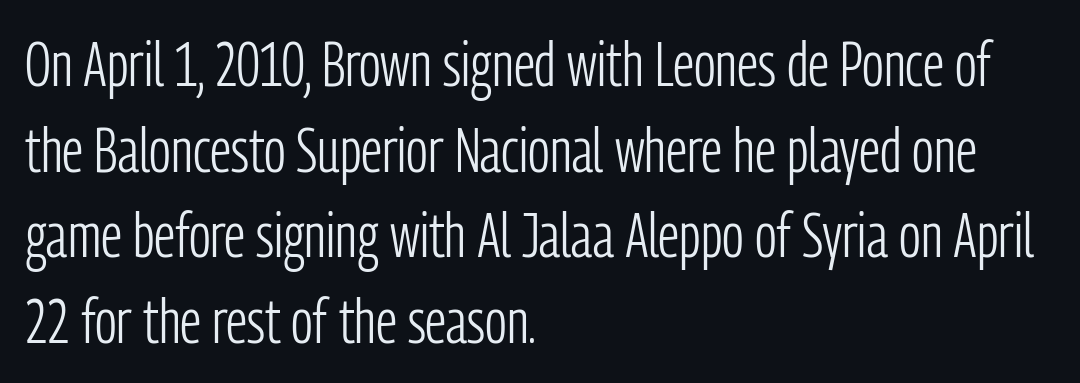
Leftover space on each line is placed entirely after the last word. The type is set solid horizontally, with unmodified tracking. Serif or sans? Sans — the stroke terminals are bare. Character widths vary here, with narrow letters taking less room than wide ones.
